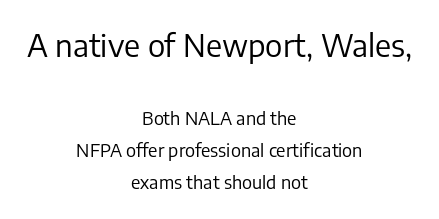
Visually, the top section dominates because its glyphs are scaled up. The face used here is proportionally spaced, like ordinary book or web type. Each stroke keeps to a modest, everyday thickness or less. The space beneath each line is pristine and unruled. Posture: vertical.
